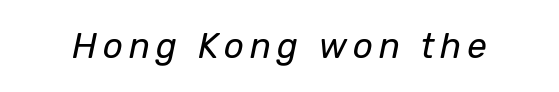
Q: Is the text bold? A: No.
Q: Is the text italic (slanted)? A: Yes, it leans right by about 12 degrees.
Q: Is the text underlined? A: No.
Q: Width (condensed, normal, or wide)? A: Normal.
Q: Stroke contrast? A: Low.
Q: x-height? A: Medium.
Q: Monospaced? A: No.
